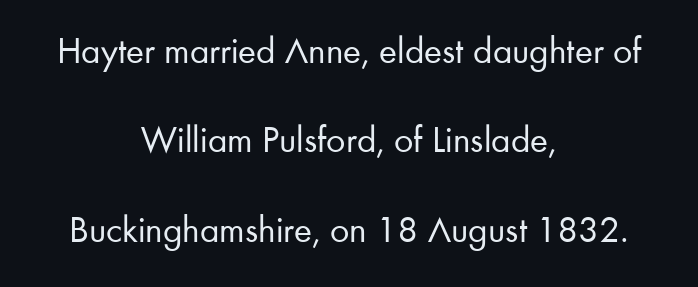
Leading is clearly above the norm, producing a sparse column. Horizontal alignment here is central, giving a formal, balanced look. The baseline area is clear. Do the characters align in a grid? No, the font is proportional. A quiet, ordinary-to-light weight characterises the typeface. Stroke terminals: plain, sans-serif.
